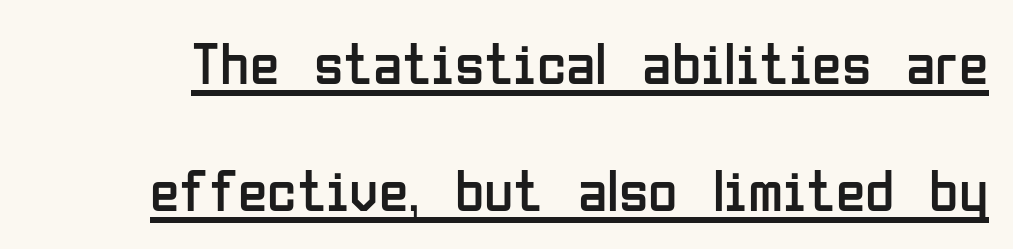
Q: Is the text bold? A: No.
Q: Is the text italic (slanted)? A: No, it is upright.
Q: Is the typeface a serif or a sans-serif typeface? A: Sans-serif.
Q: Is the text underlined? A: Yes.
Q: Is the spacing between letters normal or unusually wide? A: Normal.
Q: Is the spacing between lines tight, normal or loose? A: Loose.
Q: Width (condensed, normal, or wide)? A: Condensed.
Q: Stroke contrast? A: Low.
Q: x-height? A: Medium.
Q: Monospaced? A: No.
